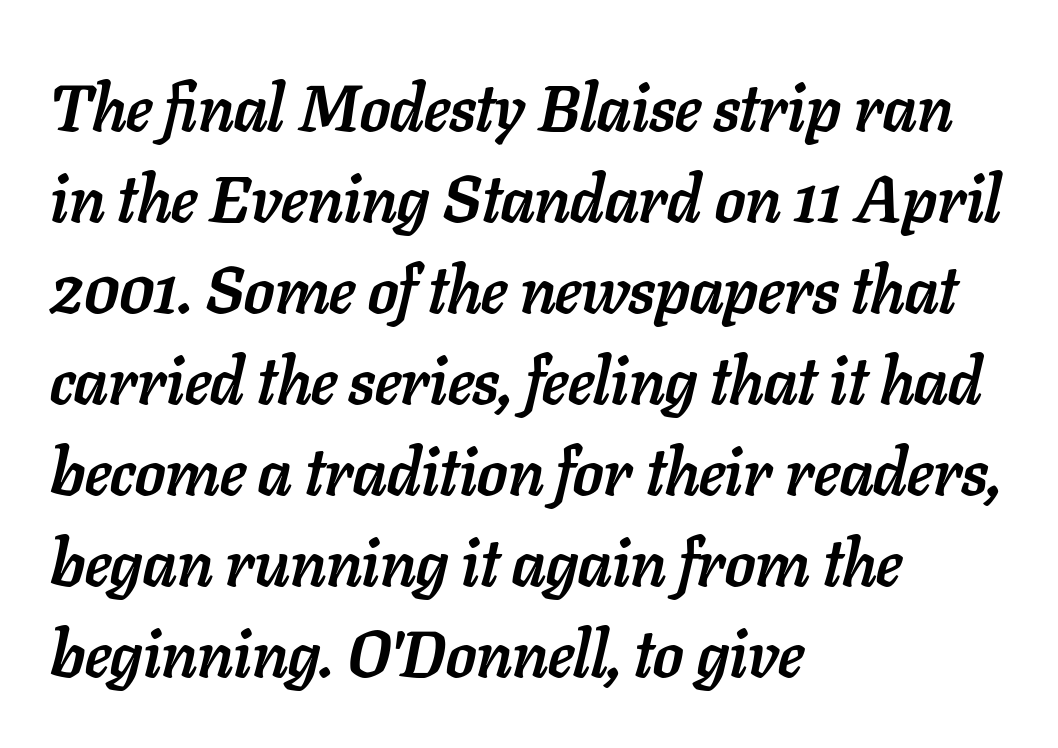
Q: Is the text bold? A: Yes.
Q: Is the text italic (slanted)? A: Yes, it leans right by about 11 degrees.
Q: Is the text underlined? A: No.
Q: How is the paragraph aligned? A: Left-aligned.
Q: Is the spacing between letters normal or unusually wide? A: Normal.
Q: Is the spacing between lines tight, normal or loose? A: Normal.
Q: Width (condensed, normal, or wide)? A: Normal.
Q: Stroke contrast? A: Low.
Q: x-height? A: Medium.
Q: Monospaced? A: No.
